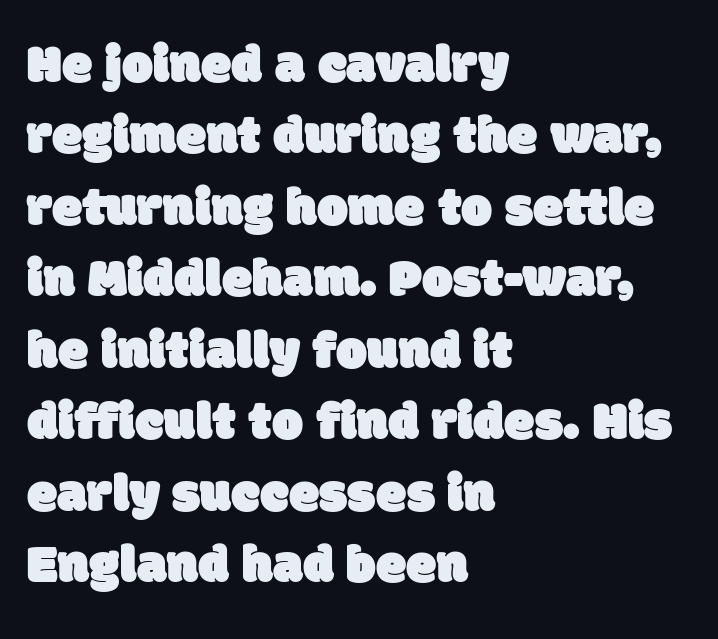
Q: Is the typeface a serif or a sans-serif typeface? A: Sans-serif.
Q: Is the text underlined? A: No.
Q: How is the paragraph aligned? A: Left-aligned.
Q: Is the spacing between letters normal or unusually wide? A: Normal.
Q: Is the spacing between lines tight, normal or loose? A: Normal.
Q: Width (condensed, normal, or wide)? A: Normal.
Q: Stroke contrast? A: Low.
Q: x-height? A: Large.
Q: Monospaced? A: No.
